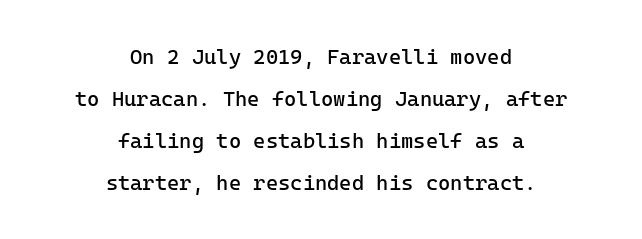
The space between consecutive lines is lavish. Typeset on center — no edge is straight. The axis of the letterforms is exactly vertical. The gaps between neighbouring characters are ordinary and unremarkable.
